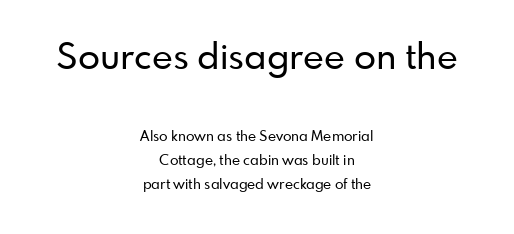
{"serif": "no", "italic": "no", "width": "normal", "stroke_contrast": "low", "x_height": "small", "monospaced": "no", "underline": "no", "align": "center", "line_spacing_ratio": 1.71, "letter_spacing": "normal", "letter_spacing_em": 0.0, "larger_block": "first", "size_ratio": 2.57, "glyph_px": 36}
